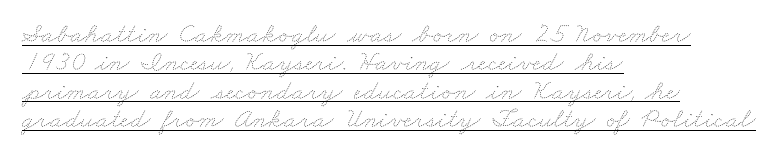
Q: Is the text bold? A: No.
Q: Is the text underlined? A: Yes.
Q: How is the paragraph aligned? A: Left-aligned.
Q: Is the spacing between letters normal or unusually wide? A: Normal.
Q: Is the spacing between lines tight, normal or loose? A: Tight.
Q: Width (condensed, normal, or wide)? A: Wide.
Q: Stroke contrast? A: Low.
Q: x-height? A: Small.
Q: Monospaced? A: No.
